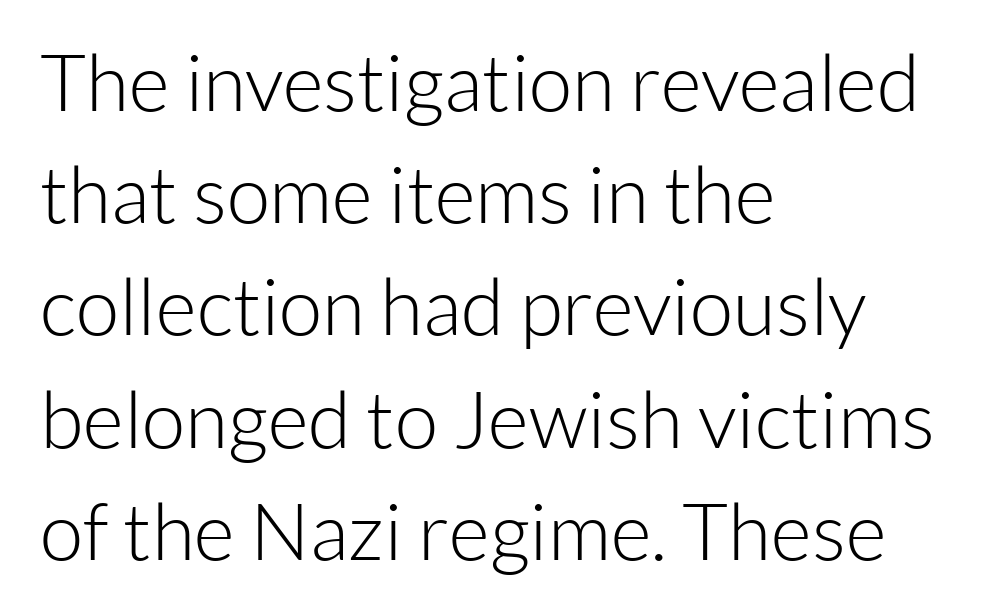
Q: Is the text bold? A: No.
Q: Is the text italic (slanted)? A: No, it is upright.
Q: Is the typeface a serif or a sans-serif typeface? A: Sans-serif.
Q: Is the text underlined? A: No.
Q: How is the paragraph aligned? A: Left-aligned.
Q: Is the spacing between letters normal or unusually wide? A: Normal.
Q: Is the spacing between lines tight, normal or loose? A: Normal.
Q: Width (condensed, normal, or wide)? A: Normal.
Q: Stroke contrast? A: Low.
Q: x-height? A: Medium.
Q: Monospaced? A: No.
